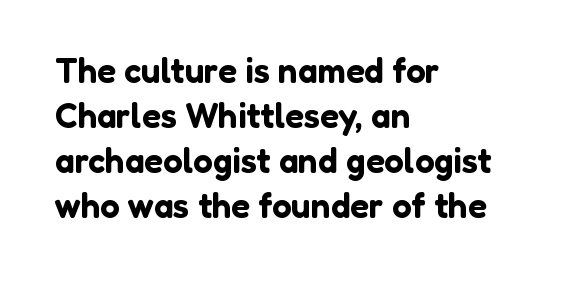
{"serif": "no", "italic": "no", "width": "normal", "stroke_contrast": "low", "x_height": "medium", "monospaced": "no", "underline": "no", "align": "left", "line_spacing": "normal", "line_spacing_ratio": 1.29, "letter_spacing": "normal", "letter_spacing_em": 0.0, "glyph_px": 35}
